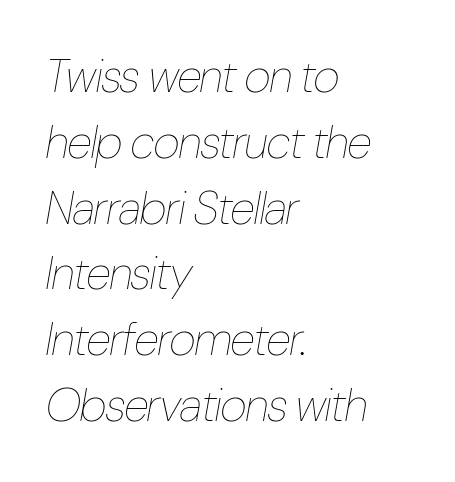
Q: Is the text bold? A: No.
Q: Is the text italic (slanted)? A: Yes, it leans right by about 10 degrees.
Q: Is the text underlined? A: No.
Q: How is the paragraph aligned? A: Left-aligned.
Q: Is the spacing between letters normal or unusually wide? A: Normal.
Q: Is the spacing between lines tight, normal or loose? A: Normal.
Q: Width (condensed, normal, or wide)? A: Condensed.
Q: Stroke contrast? A: Low.
Q: x-height? A: Medium.
Q: Monospaced? A: No.
